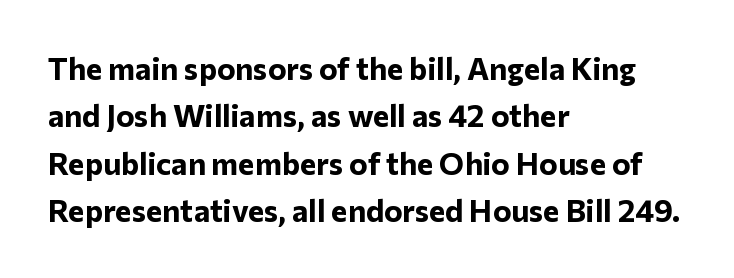
{"serif": "no", "italic": "no", "bold": "yes", "weight": "bold", "width": "normal", "stroke_contrast": "low", "x_height": "medium", "monospaced": "no", "underline": "no", "align": "left", "line_spacing": "normal", "line_spacing_ratio": 1.53, "letter_spacing": "normal", "letter_spacing_em": 0.0, "glyph_px": 31}
